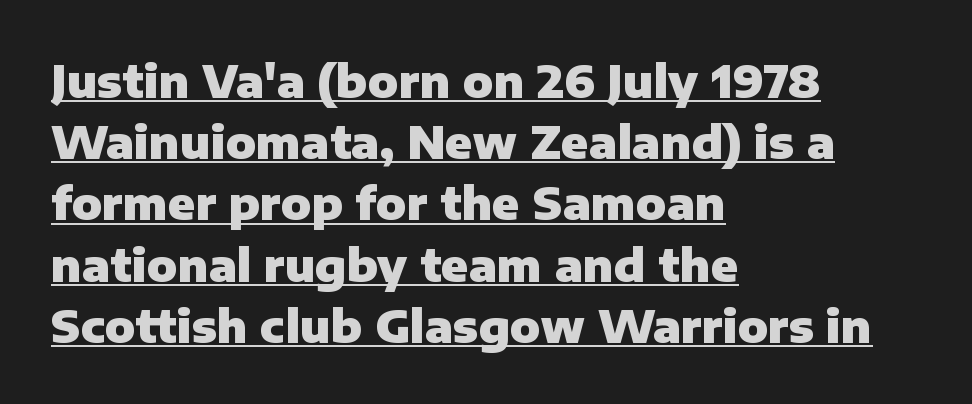
Q: Is the text bold? A: Yes.
Q: Is the text italic (slanted)? A: No, it is upright.
Q: Is the typeface a serif or a sans-serif typeface? A: Sans-serif.
Q: Is the text underlined? A: Yes.
Q: How is the paragraph aligned? A: Left-aligned.
Q: Is the spacing between letters normal or unusually wide? A: Normal.
Q: Is the spacing between lines tight, normal or loose? A: Normal.
Q: Width (condensed, normal, or wide)? A: Normal.
Q: Stroke contrast? A: Low.
Q: x-height? A: Medium.
Q: Monospaced? A: No.
